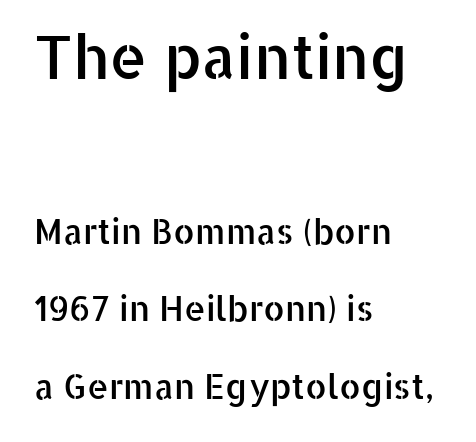
Observe the ordinary spacing: letters are neighbours, not strangers. Tall strokes in this sample are plumb rather than angled. This layout puts the oversized block above and the modest block below. All the whitespace from short lines collects on the right. Widely set lines give the paragraph a tall, airy silhouette. Typographically, this falls in the sans-serif category.
